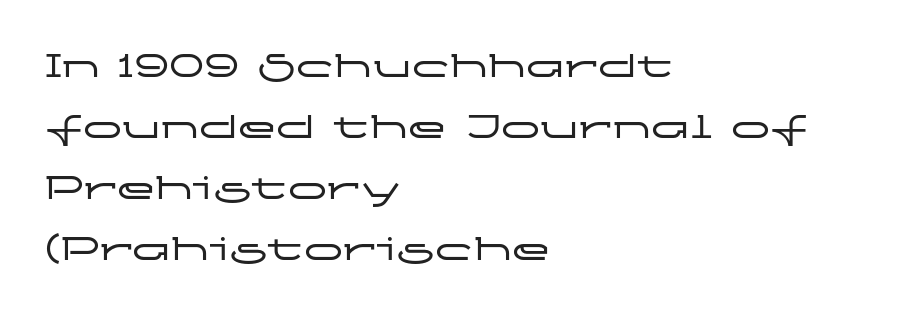
{"serif": "no", "italic": "no", "width": "wide", "stroke_contrast": "low", "x_height": "medium", "monospaced": "no", "underline": "no", "align": "left", "line_spacing": "normal", "line_spacing_ratio": 1.56, "letter_spacing": "normal", "letter_spacing_em": 0.0, "glyph_px": 39}
